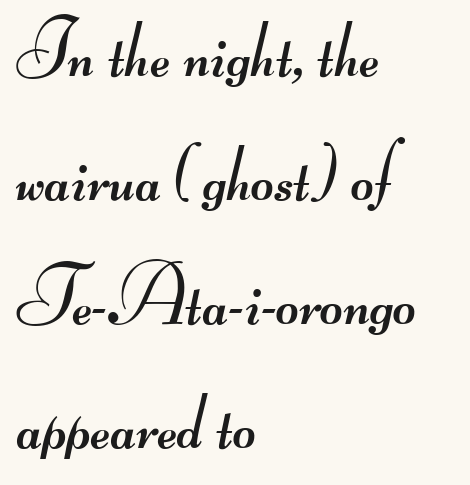
{"serif": "no", "bold": "no", "weight": "regular", "width": "wide", "stroke_contrast": "medium", "monospaced": "no", "underline": "no", "align": "left", "line_spacing": "normal", "line_spacing_ratio": 1.57, "letter_spacing": "normal", "letter_spacing_em": 0.0, "glyph_px": 79}
